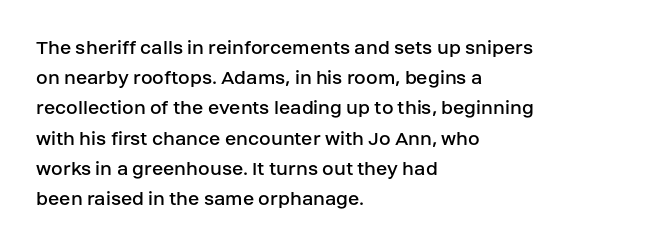
{"italic": "no", "bold": "no", "underline": "no", "align": "left", "line_spacing": "normal", "line_spacing_ratio": 1.44, "letter_spacing": "normal", "letter_spacing_em": 0.0, "glyph_px": 21}
